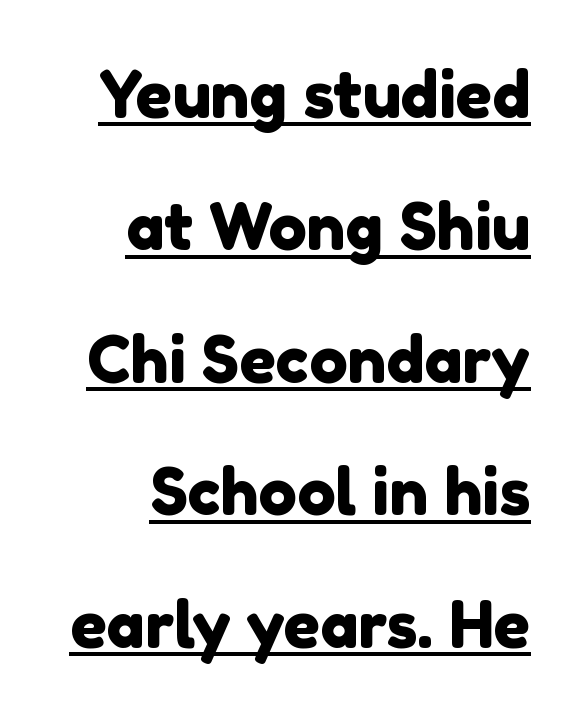
Looks like someone drew a line under every word here. A sans-serif font was chosen for this passage. The space between consecutive lines is lavish. The passage shown has conventional tracking throughout.
